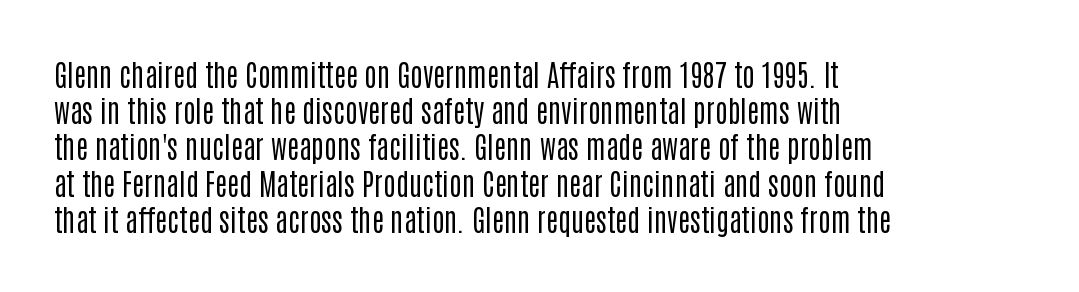
The image shows 29 px regular-weight, condensed sans-serif type, upright; set left-aligned, normal line spacing (1.25x), normal letter spacing, not underlined; low stroke contrast and a large x-height.
